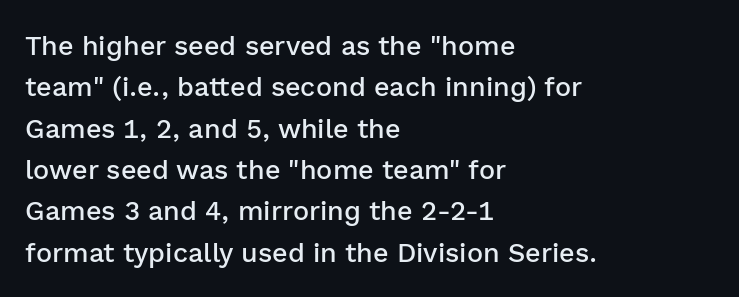
The image shows 27 px text type, upright; set left-aligned, normal line spacing (1.53x), normal letter spacing, not underlined.
